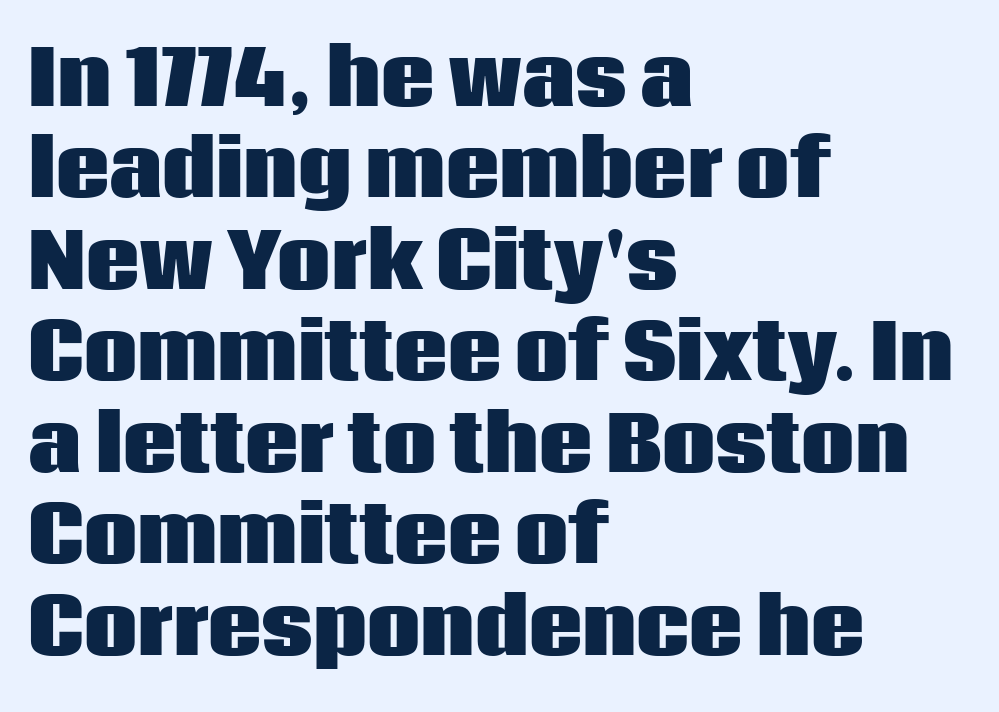
Typeset ragged right — the left edge is the straight one. A clean baseline with only descenders dipping below it. The lettering holds an erect, upright posture throughout. Summary of weight: heavy, a full bold. The letterforms sit shoulder to shoulder at normal distance.
